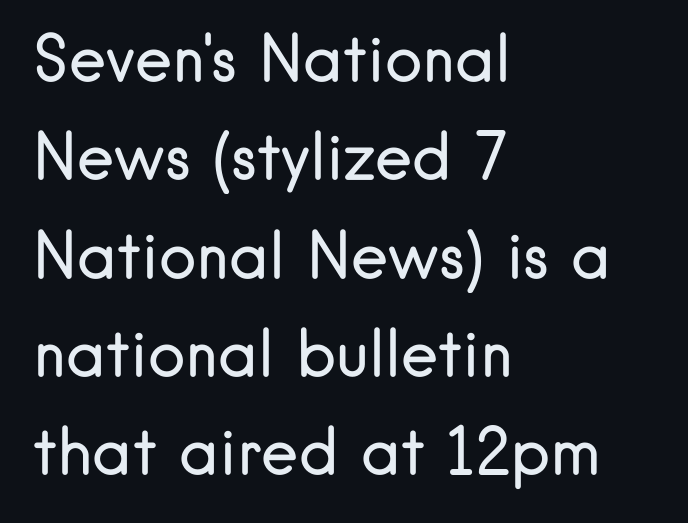
{"serif": "no", "italic": "no", "bold": "no", "weight": "regular", "width": "normal", "stroke_contrast": "low", "x_height": "small", "monospaced": "no", "underline": "no", "align": "left", "line_spacing": "normal", "line_spacing_ratio": 1.56, "letter_spacing": "normal", "letter_spacing_em": 0.0, "glyph_px": 63}
